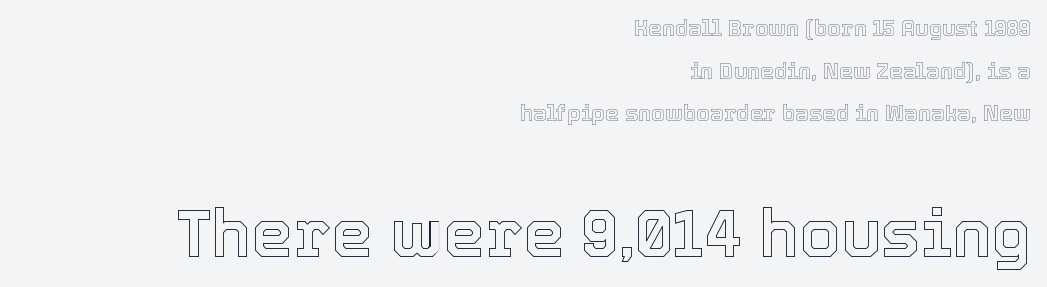
Q: Is the text italic (slanted)? A: No, it is upright.
Q: Is the text underlined? A: No.
Q: How is the paragraph aligned? A: Right-aligned.
Q: Is the spacing between letters normal or unusually wide? A: Normal.
Q: Is the spacing between lines tight, normal or loose? A: Loose.
Q: Which block of text is set in a larger size, the first (top) or the second (bottom)? A: The second (bottom) one.
Q: Width (condensed, normal, or wide)? A: Normal.
Q: x-height? A: Medium.
Q: Monospaced? A: No.
